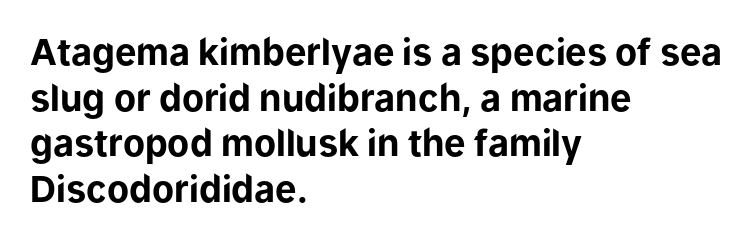
{"serif": "no", "italic": "no", "bold": "yes", "weight": "bold", "width": "normal", "stroke_contrast": "low", "x_height": "medium", "monospaced": "no", "underline": "no", "align": "left", "line_spacing": "normal", "line_spacing_ratio": 1.27, "letter_spacing": "normal", "letter_spacing_em": 0.0, "glyph_px": 36}
